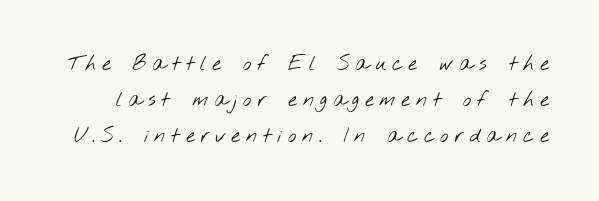
{"bold": "no", "underline": "no", "line_spacing_ratio": 1.79, "letter_spacing": "wide", "letter_spacing_em": 0.29, "glyph_px": 20}
